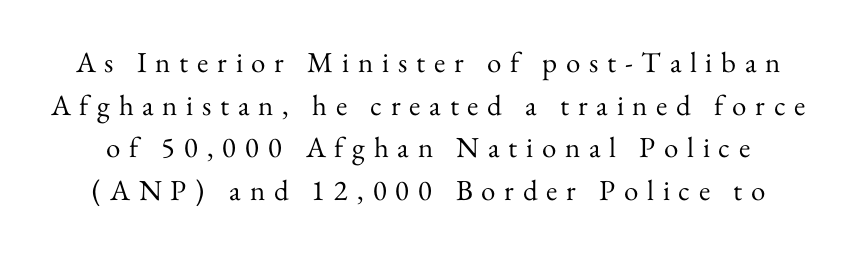
Reading down the column, the eye jumps a familiar distance to each next line. The face used here is proportionally spaced, like ordinary book or web type. These glyphs show unthickened strokes, regular width or finer. Type style note: has serifs.
